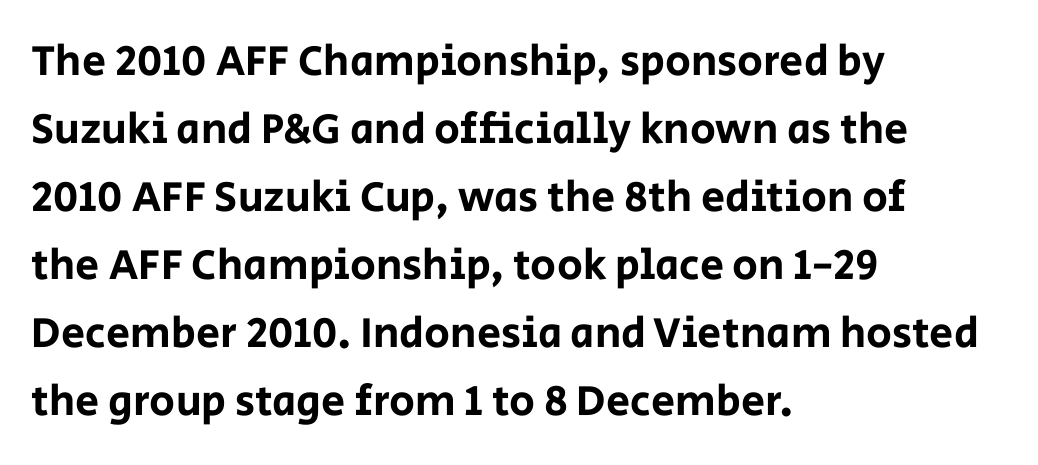
The image shows 43 px sans-serif type, upright; set left-aligned, normal line spacing (1.58x), normal letter spacing, not underlined; low stroke contrast and a large x-height.
